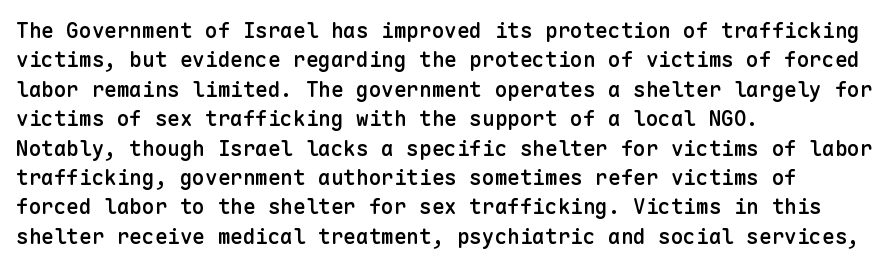
{"italic": "no", "bold": "semi", "underline": "no", "align": "left", "line_spacing": "normal", "line_spacing_ratio": 1.4, "letter_spacing": "normal", "letter_spacing_em": 0.0, "glyph_px": 21}
